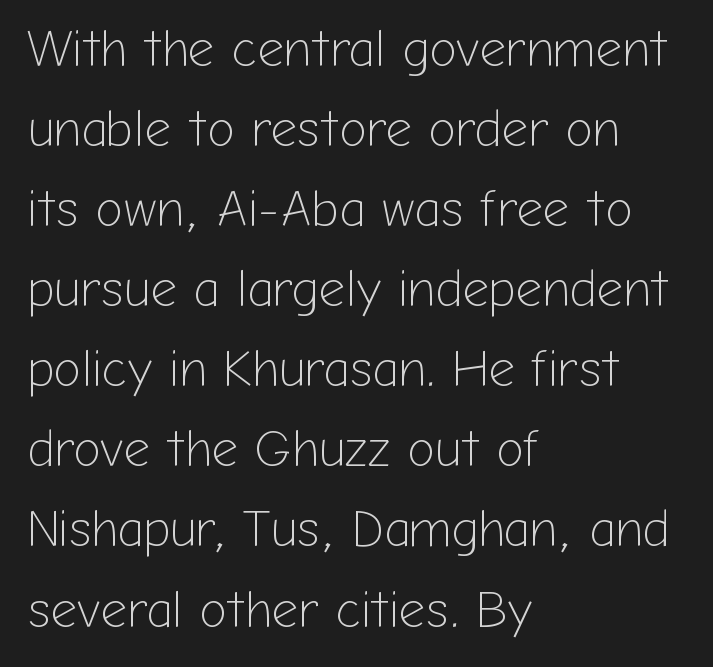
Q: Is the text bold? A: No.
Q: Is the text italic (slanted)? A: No, it is upright.
Q: Is the typeface a serif or a sans-serif typeface? A: Sans-serif.
Q: Is the text underlined? A: No.
Q: How is the paragraph aligned? A: Left-aligned.
Q: Is the spacing between letters normal or unusually wide? A: Normal.
Q: Is the spacing between lines tight, normal or loose? A: Normal.
Q: Width (condensed, normal, or wide)? A: Normal.
Q: Stroke contrast? A: Low.
Q: x-height? A: Medium.
Q: Monospaced? A: No.
